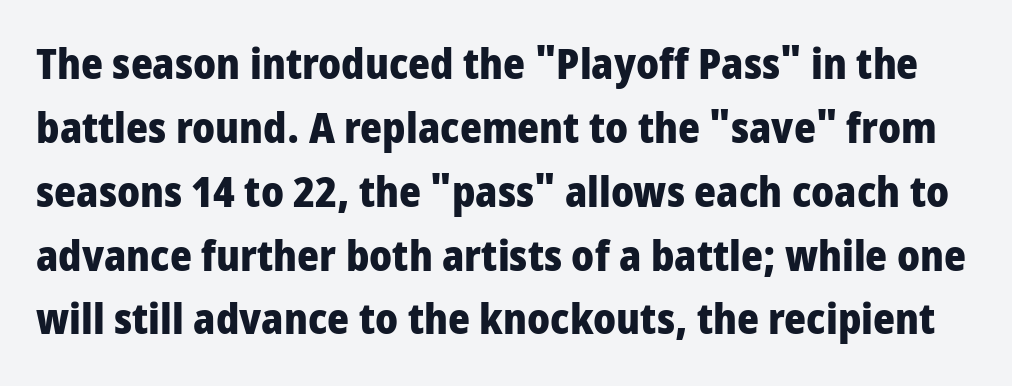
Q: Is the text bold? A: Yes.
Q: Is the text italic (slanted)? A: No, it is upright.
Q: Is the typeface a serif or a sans-serif typeface? A: Sans-serif.
Q: Is the text underlined? A: No.
Q: Is the spacing between letters normal or unusually wide? A: Normal.
Q: Is the spacing between lines tight, normal or loose? A: Normal.
Q: Width (condensed, normal, or wide)? A: Condensed.
Q: Stroke contrast? A: Low.
Q: x-height? A: Large.
Q: Monospaced? A: No.
